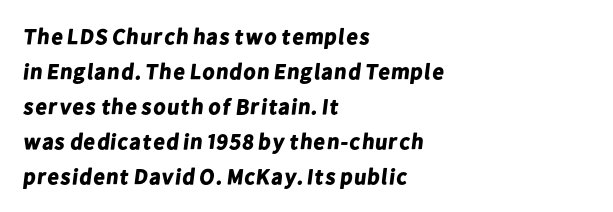
{"bold": "yes", "underline": "no", "align": "left", "line_spacing": "normal", "line_spacing_ratio": 1.59, "letter_spacing": "normal", "letter_spacing_em": 0.0, "glyph_px": 22}
